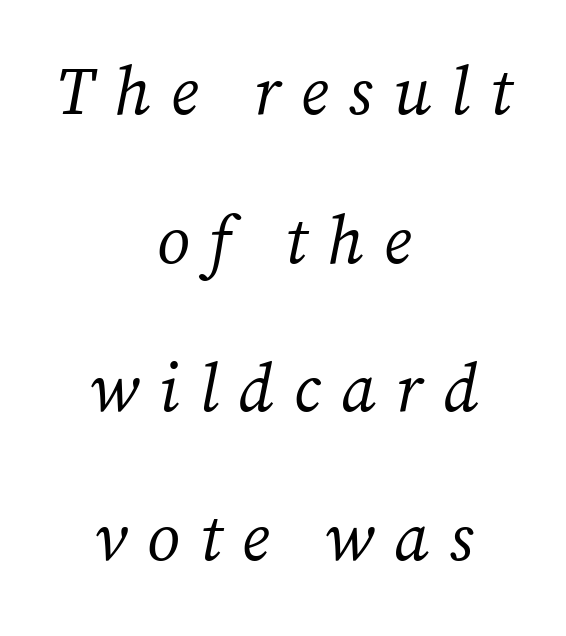
{"serif": "yes", "italic": "yes", "lean": "right", "slant_degrees": 12, "bold": "no", "weight": "regular", "width": "normal", "stroke_contrast": "medium", "x_height": "medium", "monospaced": "no", "underline": "no", "align": "center", "line_spacing": "loose", "line_spacing_ratio": 2.22, "letter_spacing": "wide", "letter_spacing_em": 0.3, "glyph_px": 67}
